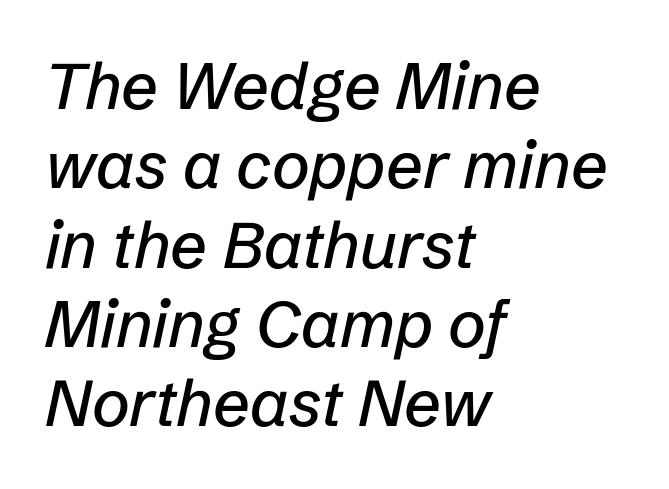
Q: Is the text italic (slanted)? A: Yes, it leans right by about 12 degrees.
Q: Is the text underlined? A: No.
Q: How is the paragraph aligned? A: Left-aligned.
Q: Is the spacing between letters normal or unusually wide? A: Normal.
Q: Width (condensed, normal, or wide)? A: Normal.
Q: Stroke contrast? A: Low.
Q: x-height? A: Medium.
Q: Monospaced? A: No.
